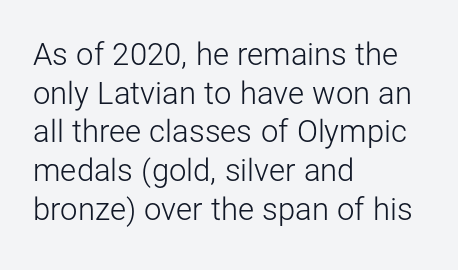
{"serif": "no", "italic": "no", "bold": "no", "weight": "light", "width": "normal", "stroke_contrast": "low", "x_height": "medium", "monospaced": "no", "underline": "no", "align": "left", "line_spacing": "normal", "line_spacing_ratio": 1.25, "letter_spacing": "normal", "letter_spacing_em": 0.0, "glyph_px": 31}
